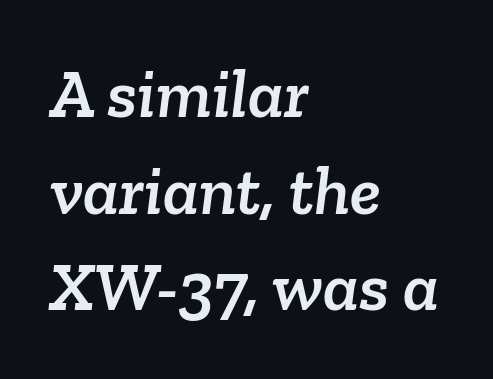
Is this a fixed-width face? No — the glyphs have proportional, varying widths. Regarding leading, the lines here are spaced in the standard way. Does the copy run flush right? No — it runs flush left. Look at the bottom of the vertical strokes: they flare into serifs here. Unmarked baselines from the first word to the last.
